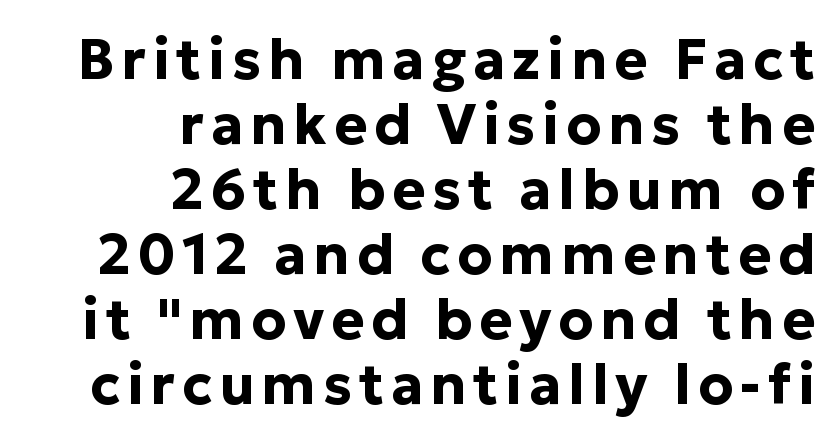
The image shows 56 px bold sans-serif type, upright; set right-aligned, line spacing 1.16x, not underlined; low stroke contrast and a medium x-height.
